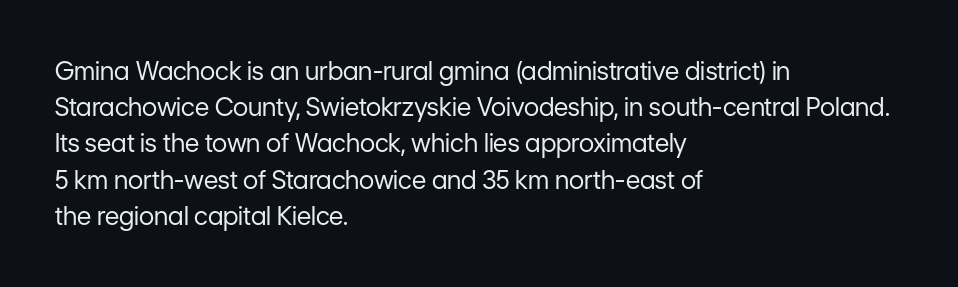
The image shows 25 px text type, upright; set left-aligned, normal line spacing (1.45x), normal letter spacing, not underlined.
